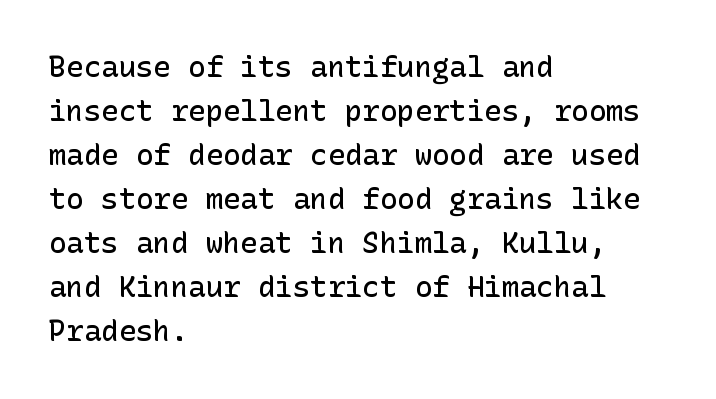
The image shows 29 px semibold sans-serif type, upright; set left-aligned, normal line spacing (1.52x), normal letter spacing, not underlined; low stroke contrast and a medium x-height.
